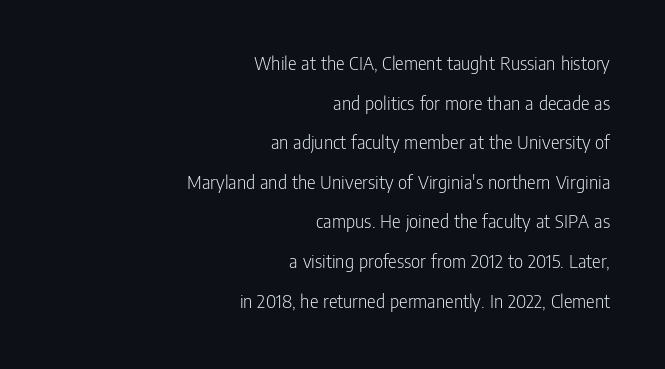
Q: Is the text bold? A: No.
Q: Is the text italic (slanted)? A: No, it is upright.
Q: Is the text underlined? A: No.
Q: How is the paragraph aligned? A: Right-aligned.
Q: Is the spacing between letters normal or unusually wide? A: Normal.
Q: Is the spacing between lines tight, normal or loose? A: Loose.
